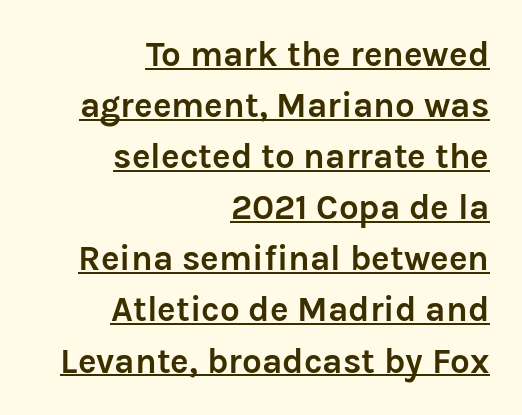
The image shows 35 px semibold sans-serif type, upright; set right-aligned, normal line spacing (1.46x), normal letter spacing, underlined; low stroke contrast and a medium x-height.
